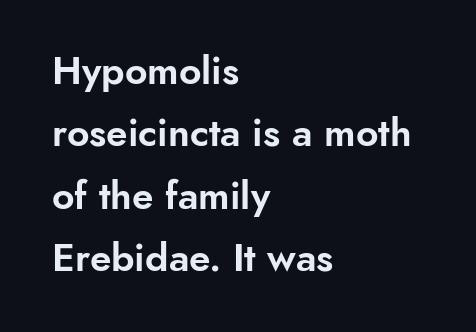
Q: Is the text italic (slanted)? A: No, it is upright.
Q: Is the typeface a serif or a sans-serif typeface? A: Sans-serif.
Q: Is the text underlined? A: No.
Q: How is the paragraph aligned? A: Left-aligned.
Q: Is the spacing between letters normal or unusually wide? A: Normal.
Q: Is the spacing between lines tight, normal or loose? A: Normal.
Q: Width (condensed, normal, or wide)? A: Normal.
Q: Stroke contrast? A: Low.
Q: x-height? A: Small.
Q: Monospaced? A: No.
